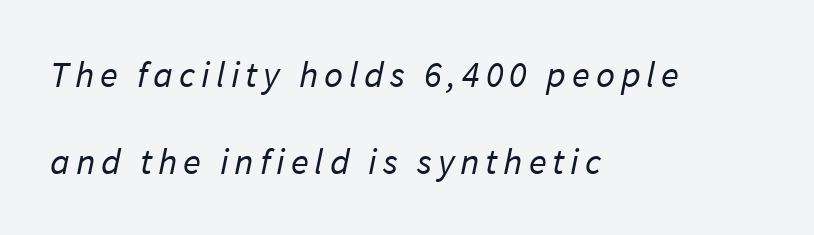
Q: Is the text bold? A: No.
Q: Is the typeface a serif or a sans-serif typeface? A: Sans-serif.
Q: Is the text underlined? A: No.
Q: How is the paragraph aligned? A: Left-aligned.
Q: Is the spacing between lines tight, normal or loose? A: Loose.
Q: Width (condensed, normal, or wide)? A: Normal.
Q: Stroke contrast? A: Low.
Q: x-height? A: Medium.
Q: Monospaced? A: No.
